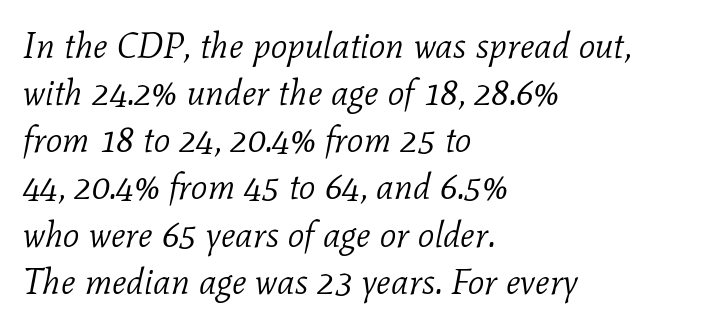
The typeface has the unassuming heft of standard copy or less. The space directly below the letters is spotless. Notice how descenders clear the ascenders below comfortably — that's standard leading. Slanted lettering throughout. The rendering uses natural spacing where letterforms have individual widths.
